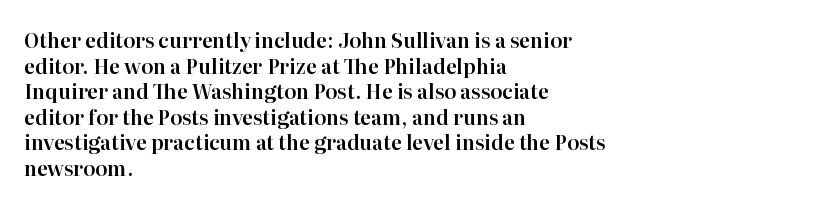
The image shows 20 px text type, upright; set left-aligned, normal line spacing (1.28x), normal letter spacing, not underlined.
